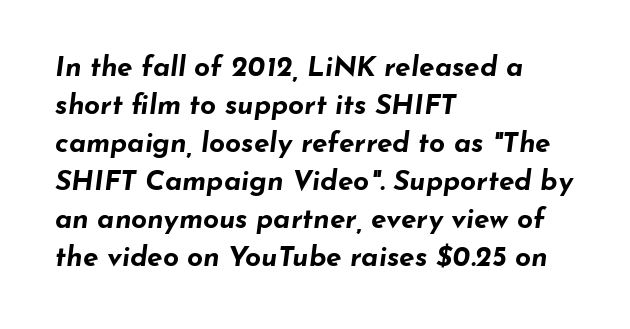
{"italic": "yes", "lean": "right", "slant_degrees": 7, "bold": "yes", "weight": "bold", "width": "wide", "stroke_contrast": "low", "x_height": "small", "monospaced": "no", "underline": "no", "align": "left", "line_spacing": "normal", "line_spacing_ratio": 1.36, "letter_spacing": "normal", "letter_spacing_em": 0.0, "glyph_px": 28}
